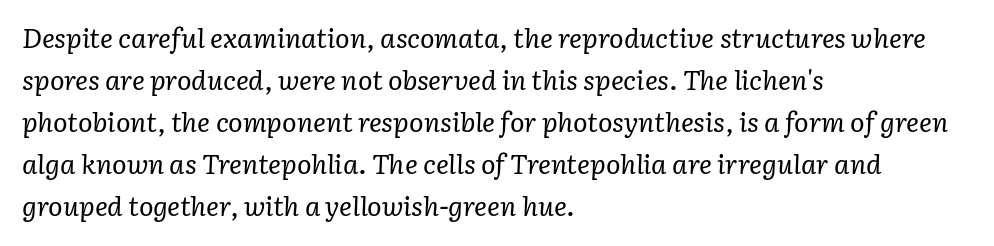
The image shows 27 px text type, italic (leaning right); set left-aligned, normal line spacing (1.56x), normal letter spacing, not underlined.
